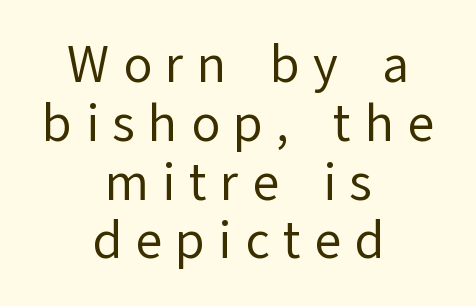
The image shows 52 px regular-weight sans-serif type, upright; set centered, tight line spacing (1.13x), unusually wide letter spacing (+0.26 em), not underlined; low stroke contrast and a medium x-height.
